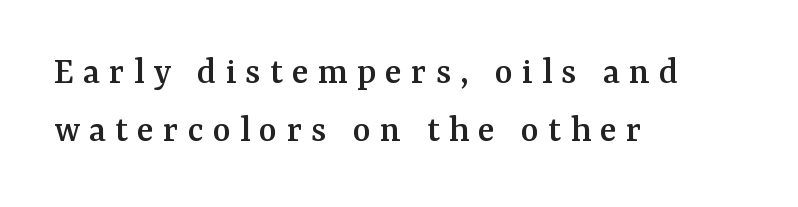
Q: Is the text italic (slanted)? A: No, it is upright.
Q: Is the typeface a serif or a sans-serif typeface? A: Serif.
Q: Is the text underlined? A: No.
Q: How is the paragraph aligned? A: Left-aligned.
Q: Is the spacing between letters normal or unusually wide? A: Unusually wide.
Q: Is the spacing between lines tight, normal or loose? A: Normal.
Q: Width (condensed, normal, or wide)? A: Normal.
Q: Stroke contrast? A: Medium.
Q: x-height? A: Medium.
Q: Monospaced? A: No.
